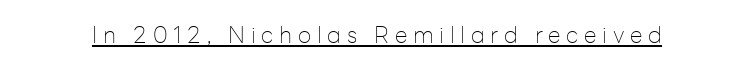
Is the type heavy? It reads as light-to-regular instead. Underlining? Definitely there. Is the letter spacing exaggerated? Yes — the characters are pushed far apart. It's the straight-up-and-down kind of type.
